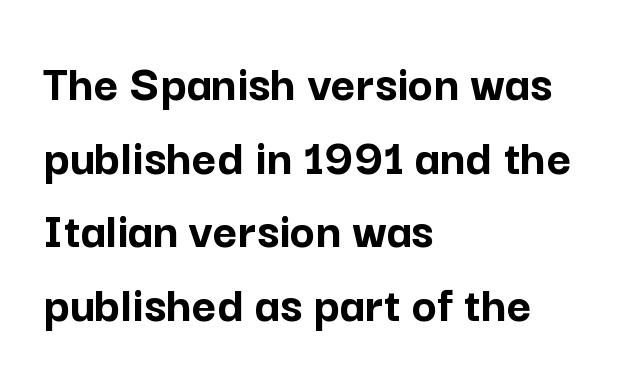
Character widths vary here, with narrow letters taking less room than wide ones. Typographic density is high because the face is bold. Summary of vertical rhythm: regular, with standard interline spacing. The text was rendered using a sans face with plain stroke endings.
